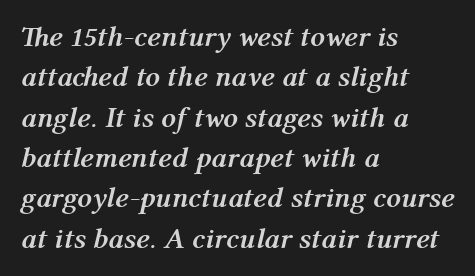
Teacher's note: observe the even left margin — that is flush-left alignment. Students, this is bold: see how much ink each stroke carries. Does the leading feel generous? No, just average. What stands out about the letter spacing? Nothing — it is the standard amount. Compared with ordinary roman type, these characters are visibly tilted.
